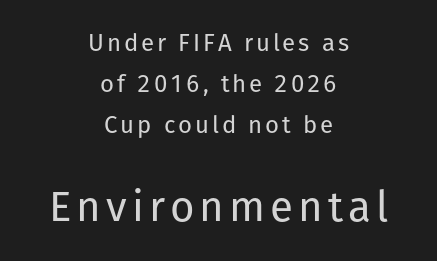
{"serif": "no", "italic": "no", "bold": "no", "weight": "regular", "width": "normal", "stroke_contrast": "low", "x_height": "medium", "monospaced": "no", "underline": "no", "align": "center", "line_spacing": "normal", "line_spacing_ratio": 1.7, "larger_block": "second", "size_ratio": 1.75, "glyph_px": 42}
